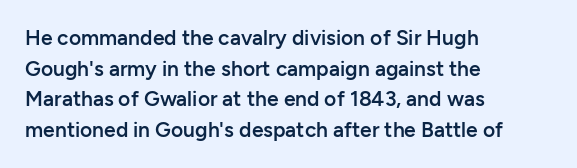
Look at the tracking — it's just the regular setting, nothing added. Normally led — the rows are evenly, conventionally spaced. The paragraph has a hard left edge and a soft right edge. Notice how the stems are strictly vertical — no italics here.
